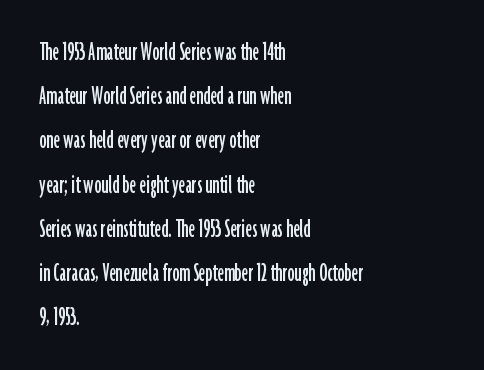
{"serif": "no", "italic": "no", "width": "condensed", "stroke_contrast": "low", "x_height": "medium", "monospaced": "no", "underline": "no", "align": "left", "line_spacing": "normal", "line_spacing_ratio": 1.58, "letter_spacing": "normal", "letter_spacing_em": 0.0, "glyph_px": 28}
